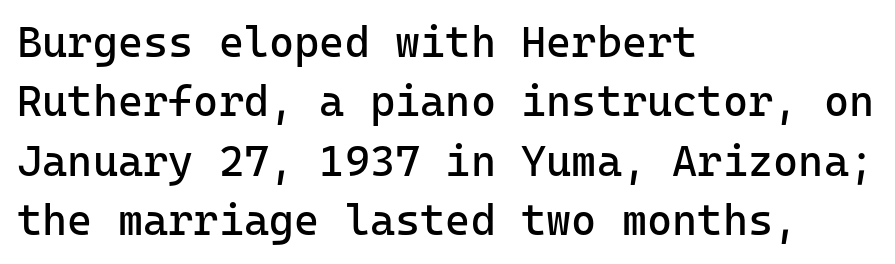
The image shows 43 px regular-weight sans-serif type, upright, monospaced; set left-aligned, normal line spacing (1.38x), normal letter spacing, not underlined; low stroke contrast and a medium x-height.
